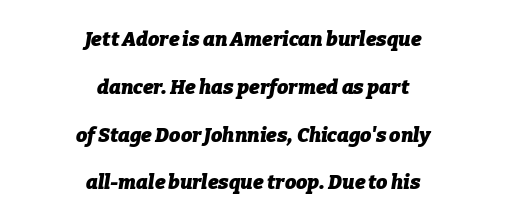
{"italic": "yes", "lean": "right", "slant_degrees": 9, "bold": "yes", "underline": "no", "align": "center", "line_spacing": "loose", "line_spacing_ratio": 2.39, "letter_spacing": "normal", "letter_spacing_em": 0.0, "glyph_px": 20}
